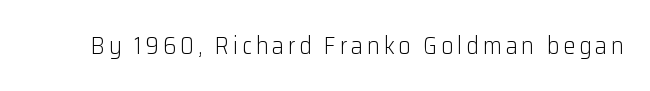
The image shows 24 px text type, upright; set not underlined.
